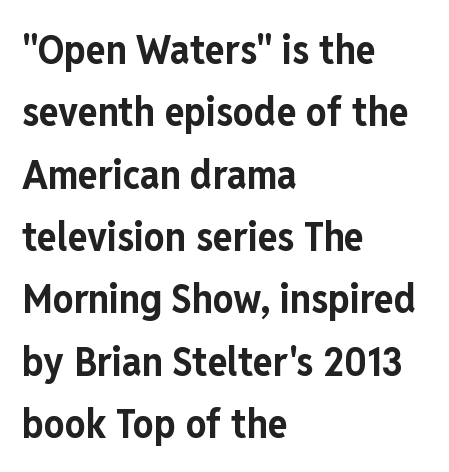
{"serif": "no", "italic": "no", "bold": "yes", "weight": "bold", "width": "condensed", "stroke_contrast": "low", "x_height": "medium", "monospaced": "no", "underline": "no", "align": "left", "line_spacing": "normal", "line_spacing_ratio": 1.52, "letter_spacing": "normal", "letter_spacing_em": 0.0, "glyph_px": 41}
